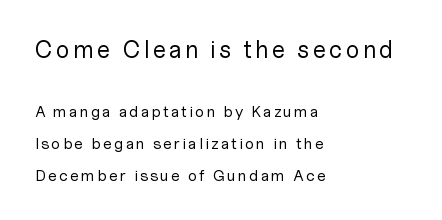
How would I describe the line gaps? Wide and relaxed. Does the bottom block carry the larger type? No, the top block does. Clear beneath every line of the passage. Posture: vertical. The characters are drawn with everyday or finer stroke widths.
